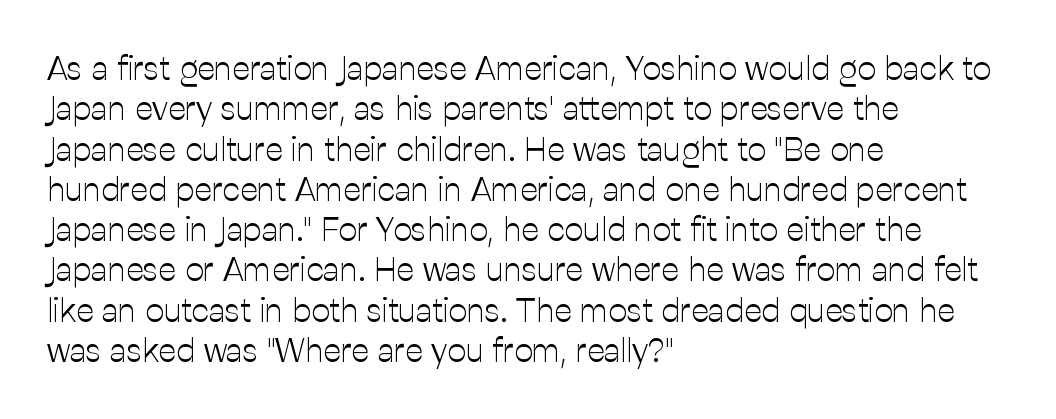
Q: Is the text bold? A: No.
Q: Is the text italic (slanted)? A: No, it is upright.
Q: Is the typeface a serif or a sans-serif typeface? A: Sans-serif.
Q: Is the text underlined? A: No.
Q: How is the paragraph aligned? A: Left-aligned.
Q: Is the spacing between letters normal or unusually wide? A: Normal.
Q: Width (condensed, normal, or wide)? A: Normal.
Q: Stroke contrast? A: Low.
Q: x-height? A: Medium.
Q: Monospaced? A: No.
